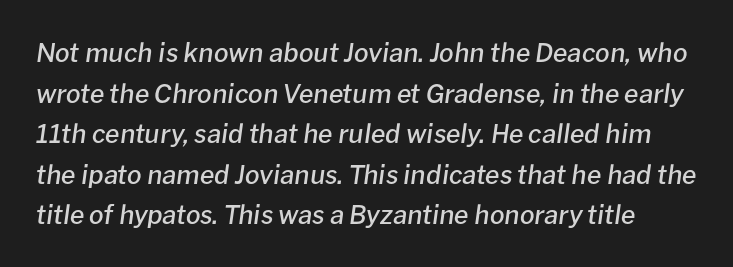
Q: Is the text bold? A: Semi-bold.
Q: Is the text italic (slanted)? A: Yes, it leans right by about 8 degrees.
Q: Is the text underlined? A: No.
Q: Is the spacing between letters normal or unusually wide? A: Normal.
Q: Is the spacing between lines tight, normal or loose? A: Normal.
